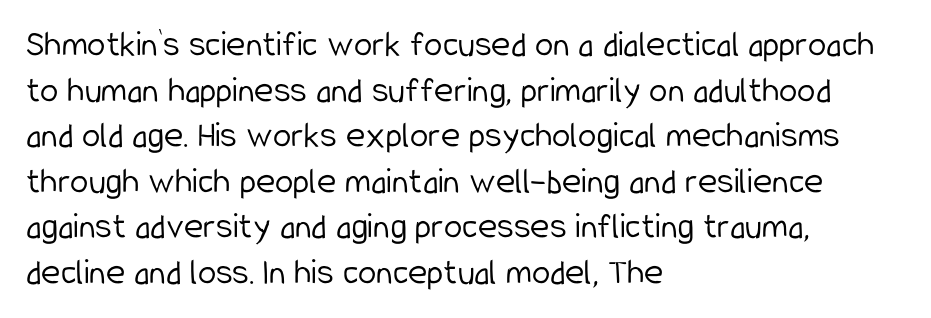
Q: Is the text bold? A: No.
Q: Is the text italic (slanted)? A: No, it is upright.
Q: Is the typeface a serif or a sans-serif typeface? A: Sans-serif.
Q: Is the text underlined? A: No.
Q: How is the paragraph aligned? A: Left-aligned.
Q: Is the spacing between letters normal or unusually wide? A: Normal.
Q: Width (condensed, normal, or wide)? A: Condensed.
Q: Stroke contrast? A: Low.
Q: x-height? A: Medium.
Q: Monospaced? A: No.
